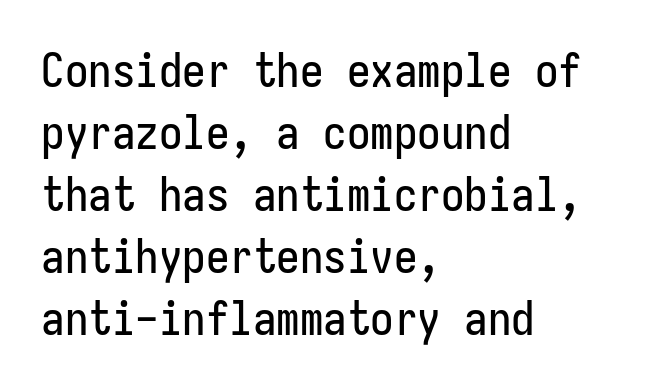
Q: Is the text italic (slanted)? A: No, it is upright.
Q: Is the typeface a serif or a sans-serif typeface? A: Sans-serif.
Q: Is the text underlined? A: No.
Q: How is the paragraph aligned? A: Left-aligned.
Q: Is the spacing between letters normal or unusually wide? A: Normal.
Q: Is the spacing between lines tight, normal or loose? A: Normal.
Q: Width (condensed, normal, or wide)? A: Condensed.
Q: Stroke contrast? A: Low.
Q: x-height? A: Medium.
